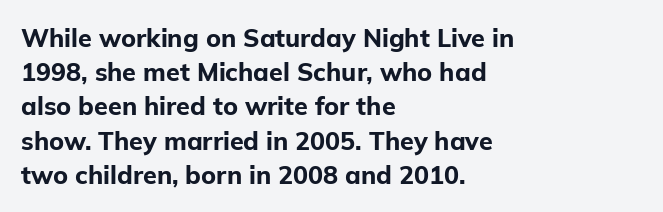
{"italic": "no", "bold": "yes", "underline": "no", "align": "left", "line_spacing": "normal", "line_spacing_ratio": 1.37, "letter_spacing": "normal", "letter_spacing_em": 0.0, "glyph_px": 25}
